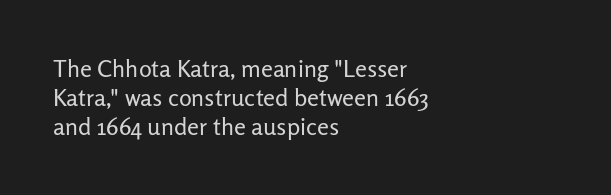
Q: Is the text bold? A: No.
Q: Is the text italic (slanted)? A: No, it is upright.
Q: Is the text underlined? A: No.
Q: How is the paragraph aligned? A: Left-aligned.
Q: Is the spacing between letters normal or unusually wide? A: Normal.
